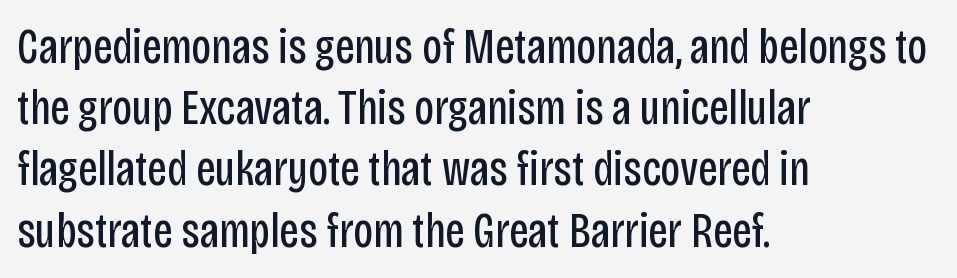
The image shows 49 px regular-weight, condensed sans-serif type, upright; set left-aligned, normal line spacing (1.25x), normal letter spacing, not underlined; low stroke contrast and a large x-height.
